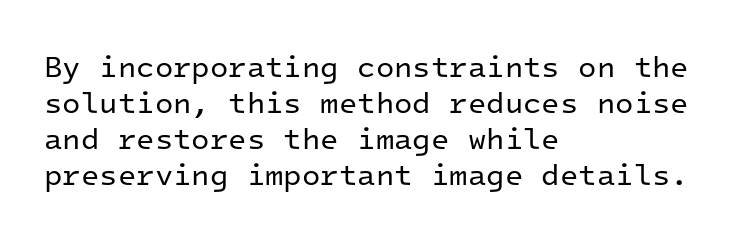
{"serif": "no", "italic": "no", "bold": "no", "weight": "regular", "width": "normal", "stroke_contrast": "low", "x_height": "medium", "monospaced": "yes", "underline": "no", "align": "left", "line_spacing_ratio": 1.2, "letter_spacing": "normal", "letter_spacing_em": 0.0, "glyph_px": 30}
